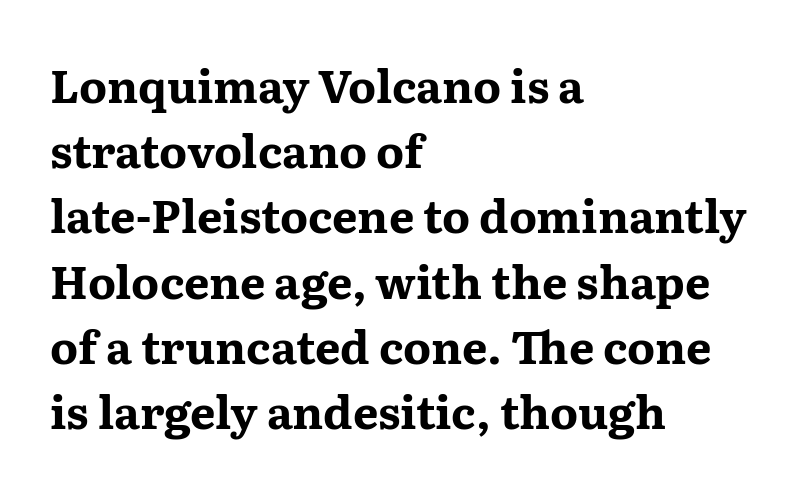
The rag falls on the right side of this text block. Nobody touched the tracking dial on this one. Vertically, the passage feels balanced, rows spaced as you'd expect. Here the designer chose a conventional face with non-uniform glyph widths. This sample uses a serif face. Nobody drew a line under any word here.
